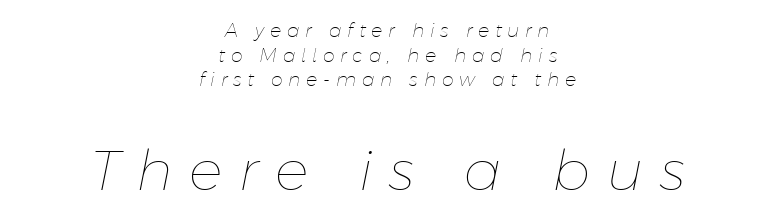
A bare baseline throughout the passage. Character widths vary here, with narrow letters taking less room than wide ones. Layout note: lines centered. The font sits on the lighter half of the weight spectrum, regular included. Is the lower block the larger one? Yes — the lower block carries the bigger type. An italicized treatment has been applied to the whole sample.
